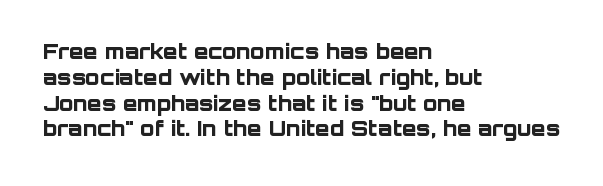
Q: Is the text bold? A: Yes.
Q: Is the text italic (slanted)? A: No, it is upright.
Q: Is the text underlined? A: No.
Q: How is the paragraph aligned? A: Left-aligned.
Q: Is the spacing between letters normal or unusually wide? A: Normal.
